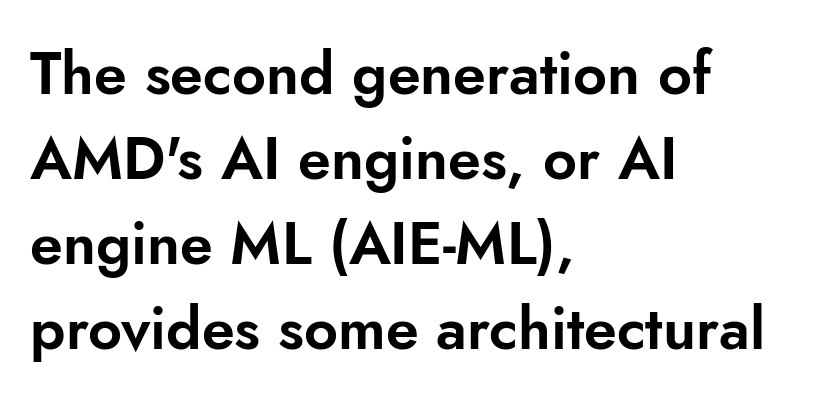
The image shows 59 px sans-serif type, upright; set left-aligned, normal line spacing (1.44x), normal letter spacing, not underlined; low stroke contrast and a small x-height.
